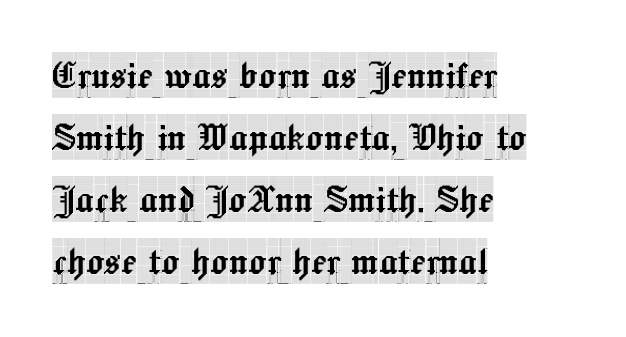
{"serif": "yes", "italic": "no", "width": "condensed", "x_height": "large", "monospaced": "no", "underline": "no", "align": "left", "line_spacing": "normal", "line_spacing_ratio": 1.38, "letter_spacing": "normal", "letter_spacing_em": 0.0, "glyph_px": 45}
